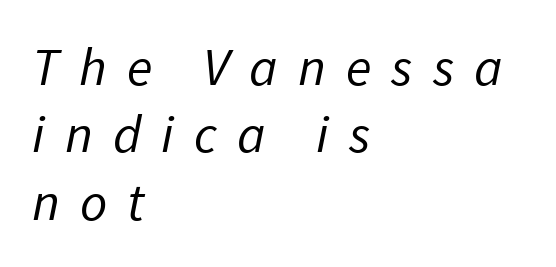
Q: Is the text bold? A: No.
Q: Is the typeface a serif or a sans-serif typeface? A: Sans-serif.
Q: Is the text underlined? A: No.
Q: How is the paragraph aligned? A: Left-aligned.
Q: Is the spacing between letters normal or unusually wide? A: Unusually wide.
Q: Is the spacing between lines tight, normal or loose? A: Normal.
Q: Width (condensed, normal, or wide)? A: Normal.
Q: Stroke contrast? A: Low.
Q: x-height? A: Medium.
Q: Monospaced? A: No.
